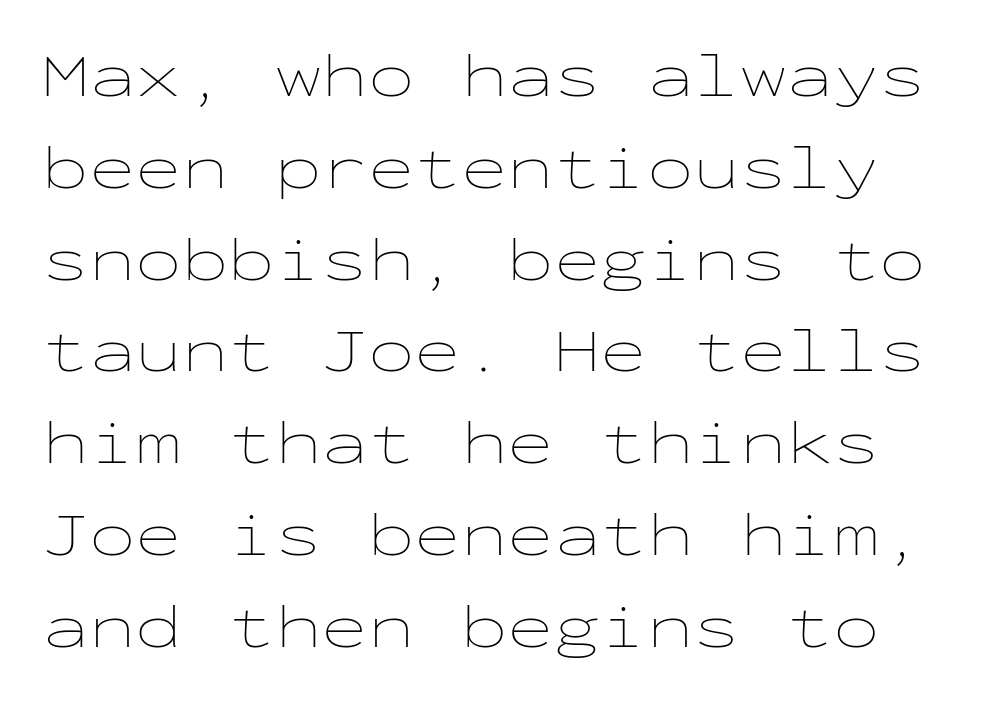
Weight: not bold — regular or lighter. Do the characters align in a grid? Yes, the font is monospaced. Clear beneath every line of the passage. The gaps between neighbouring characters are ordinary and unremarkable.
